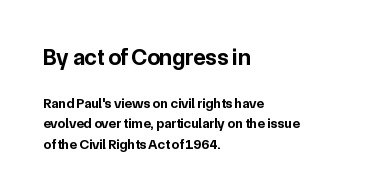
The image shows 23 px bold type, upright; set left-aligned, normal line spacing (1.46x), normal letter spacing, not underlined; the first (top) block is 1.64x larger.
